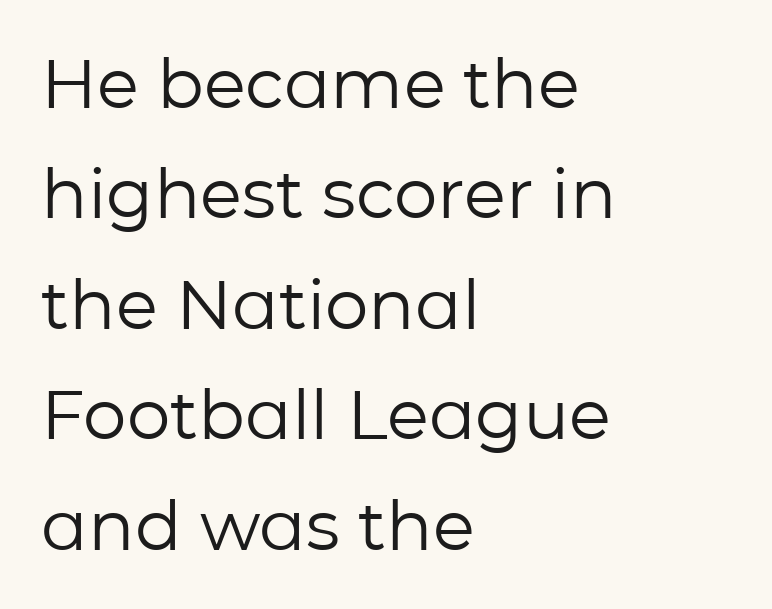
Q: Is the text bold? A: No.
Q: Is the text italic (slanted)? A: No, it is upright.
Q: Is the typeface a serif or a sans-serif typeface? A: Sans-serif.
Q: Is the text underlined? A: No.
Q: How is the paragraph aligned? A: Left-aligned.
Q: Is the spacing between letters normal or unusually wide? A: Normal.
Q: Is the spacing between lines tight, normal or loose? A: Normal.
Q: Width (condensed, normal, or wide)? A: Normal.
Q: Stroke contrast? A: Low.
Q: x-height? A: Medium.
Q: Monospaced? A: No.
